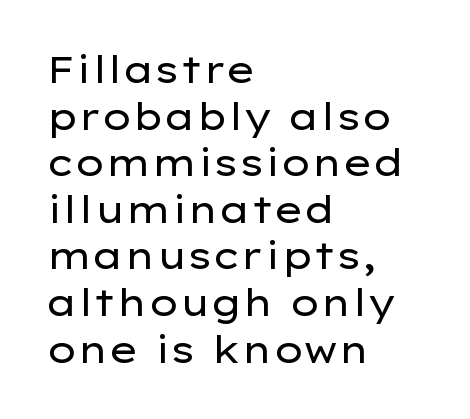
{"serif": "no", "italic": "no", "bold": "no", "weight": "regular", "width": "wide", "stroke_contrast": "low", "x_height": "medium", "monospaced": "no", "underline": "no", "align": "left", "line_spacing": "normal", "line_spacing_ratio": 1.26, "letter_spacing": "normal", "letter_spacing_em": 0.0, "glyph_px": 37}
